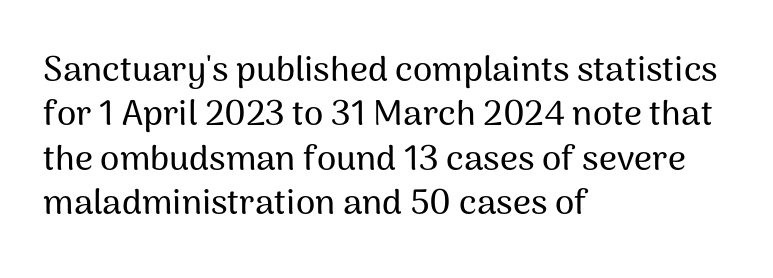
{"serif": "no", "italic": "no", "width": "normal", "stroke_contrast": "medium", "x_height": "medium", "monospaced": "no", "underline": "no", "align": "left", "line_spacing": "normal", "line_spacing_ratio": 1.27, "letter_spacing": "normal", "letter_spacing_em": 0.0, "glyph_px": 35}
